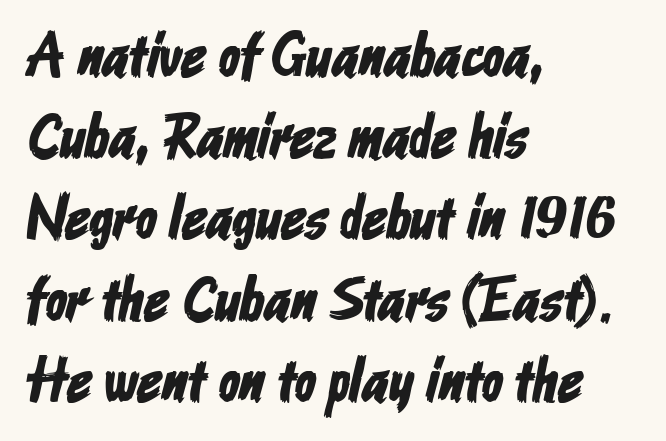
{"serif": "no", "width": "condensed", "stroke_contrast": "low", "x_height": "medium", "monospaced": "no", "underline": "no", "align": "left", "line_spacing": "normal", "line_spacing_ratio": 1.31, "letter_spacing": "normal", "letter_spacing_em": 0.0, "glyph_px": 62}
